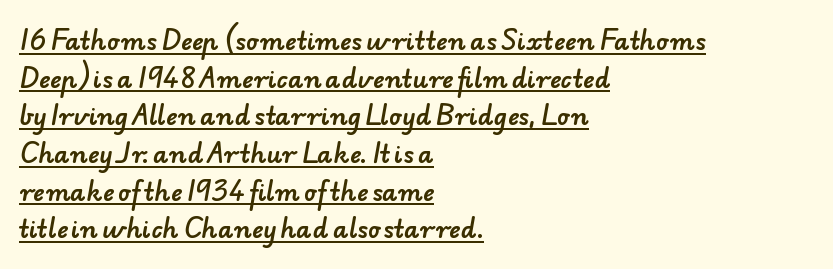
Q: Is the text underlined? A: Yes.
Q: How is the paragraph aligned? A: Left-aligned.
Q: Is the spacing between letters normal or unusually wide? A: Normal.
Q: Is the spacing between lines tight, normal or loose? A: Normal.
